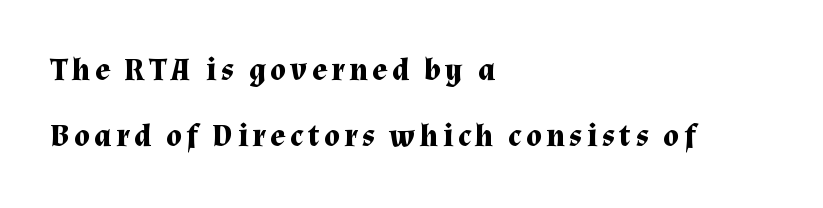
The image shows 31 px bold serif type, upright; set left-aligned, loose line spacing (2.13x), not underlined; medium stroke contrast and a medium x-height.
